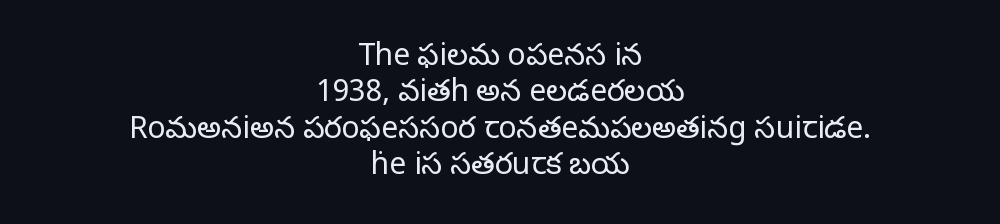
The image shows 30 px regular-weight serif type, upright; set centered, line spacing 1.21x, normal letter spacing, not underlined; low stroke contrast and a large x-height.
